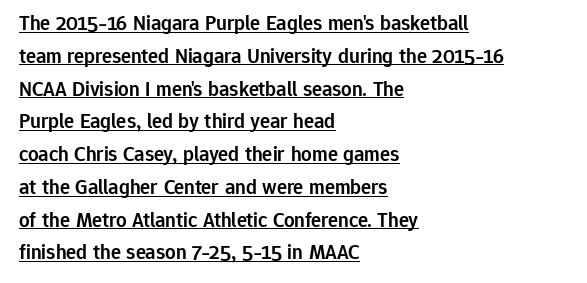
Q: Is the text bold? A: Semi-bold.
Q: Is the text italic (slanted)? A: No, it is upright.
Q: Is the text underlined? A: Yes.
Q: How is the paragraph aligned? A: Left-aligned.
Q: Is the spacing between letters normal or unusually wide? A: Normal.
Q: Is the spacing between lines tight, normal or loose? A: Normal.
